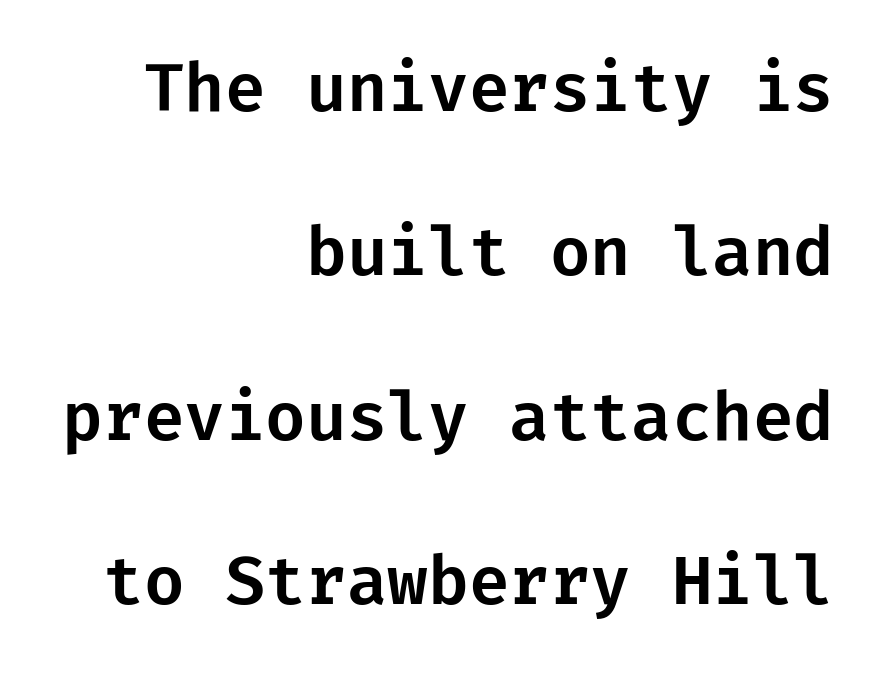
The image shows 66 px sans-serif type, upright; set right-aligned, loose line spacing (2.49x), normal letter spacing, not underlined; low stroke contrast and a medium x-height.
